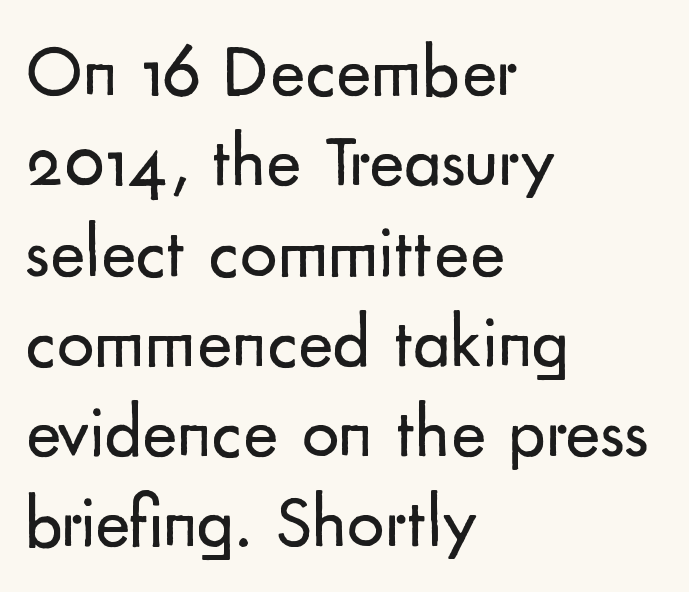
Q: Is the text bold? A: No.
Q: Is the text italic (slanted)? A: No, it is upright.
Q: Is the typeface a serif or a sans-serif typeface? A: Sans-serif.
Q: Is the text underlined? A: No.
Q: How is the paragraph aligned? A: Left-aligned.
Q: Is the spacing between letters normal or unusually wide? A: Normal.
Q: Width (condensed, normal, or wide)? A: Normal.
Q: Stroke contrast? A: Low.
Q: x-height? A: Small.
Q: Monospaced? A: No.
